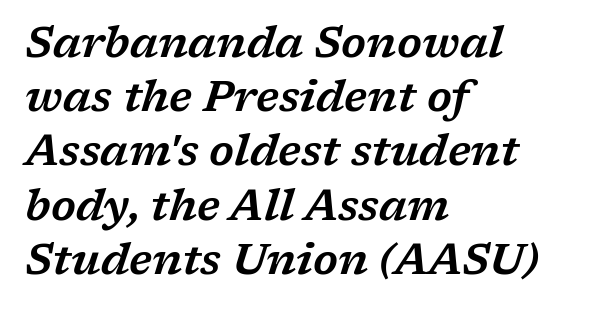
Q: Is the text italic (slanted)? A: Yes, it leans right by about 17 degrees.
Q: Is the typeface a serif or a sans-serif typeface? A: Serif.
Q: Is the text underlined? A: No.
Q: How is the paragraph aligned? A: Left-aligned.
Q: Is the spacing between letters normal or unusually wide? A: Normal.
Q: Is the spacing between lines tight, normal or loose? A: Normal.
Q: Width (condensed, normal, or wide)? A: Wide.
Q: Stroke contrast? A: Low.
Q: x-height? A: Medium.
Q: Monospaced? A: No.
